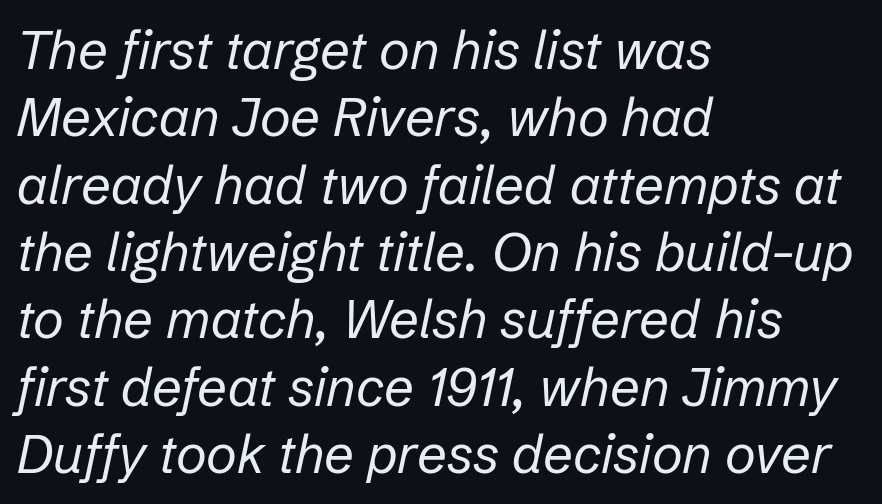
Q: Is the text bold? A: No.
Q: Is the text italic (slanted)? A: Yes, it leans right by about 12 degrees.
Q: Is the text underlined? A: No.
Q: How is the paragraph aligned? A: Left-aligned.
Q: Is the spacing between letters normal or unusually wide? A: Normal.
Q: Is the spacing between lines tight, normal or loose? A: Normal.
Q: Width (condensed, normal, or wide)? A: Normal.
Q: Stroke contrast? A: Low.
Q: x-height? A: Medium.
Q: Monospaced? A: No.
